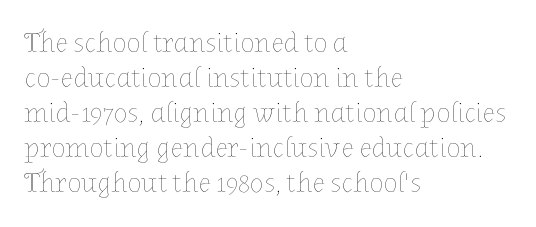
Here the glyphs are tracked normally, forming tight word shapes. A classic flush-left, rag-right setting is used for this passage. The font sits on the lighter half of the weight spectrum, regular included. The rendering uses natural spacing where letterforms have individual widths.
